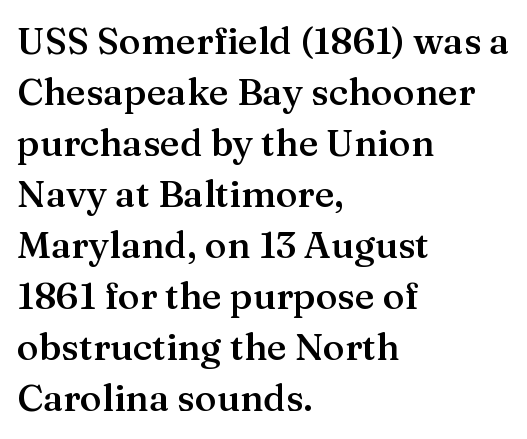
Each word holds together tightly as a unit, with standard inter-letter gaps. How would I describe the line gaps? Plain and ordinary. The text block is weighted toward the left margin, trailing off unevenly rightward. This sample uses an upright cut, with every glyph sitting square on the baseline. Typesetter's note: demi weight, one step under bold. These lines are rendered in a variable-pitch font.
